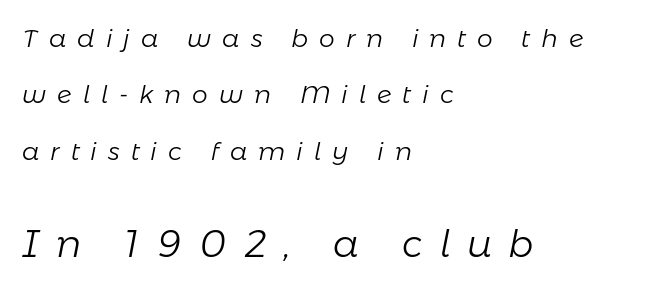
{"italic": "yes", "lean": "right", "slant_degrees": 11, "bold": "no", "weight": "light", "width": "normal", "stroke_contrast": "low", "x_height": "medium", "monospaced": "no", "underline": "no", "align": "left", "line_spacing": "loose", "line_spacing_ratio": 2.26, "letter_spacing": "wide", "letter_spacing_em": 0.44, "larger_block": "second", "size_ratio": 1.48, "glyph_px": 37}
